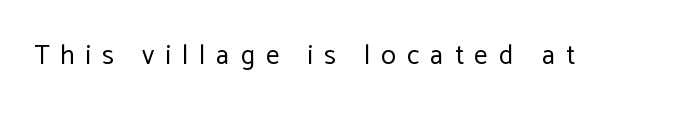
{"italic": "no", "bold": "no", "underline": "no", "letter_spacing": "wide", "letter_spacing_em": 0.41, "glyph_px": 27}
